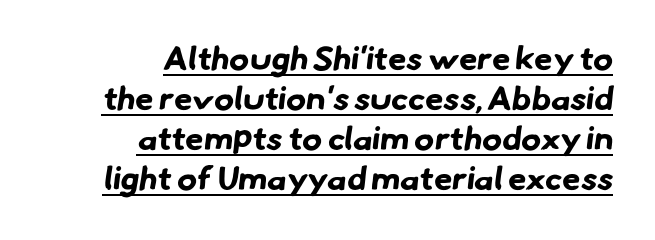
Q: Is the text bold? A: Yes.
Q: Is the typeface a serif or a sans-serif typeface? A: Sans-serif.
Q: Is the text underlined? A: Yes.
Q: How is the paragraph aligned? A: Right-aligned.
Q: Is the spacing between letters normal or unusually wide? A: Normal.
Q: Width (condensed, normal, or wide)? A: Normal.
Q: Stroke contrast? A: Low.
Q: x-height? A: Small.
Q: Monospaced? A: No.
